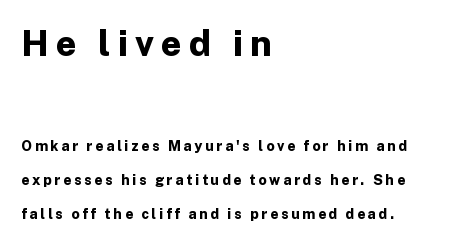
The image shows 36 px bold sans-serif type, upright; set left-aligned, loose line spacing (2.42x), unusually wide letter spacing (+0.2 em), not underlined; the first (top) block is 2.57x larger; low stroke contrast and a medium x-height.
